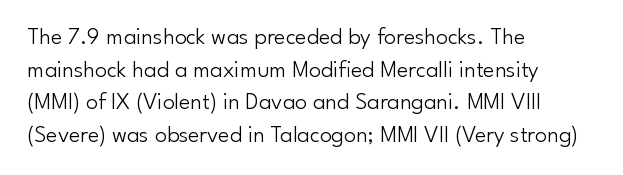
Plain, unruled lines of type. Ordinary non-slanted type is in use. Does extra space separate the letters? No, they use regular spacing. This is not heavy type; no bold has been used. These lines sit exactly where default settings would place them. Reading down the block, your eye returns to a fixed left position each line.
